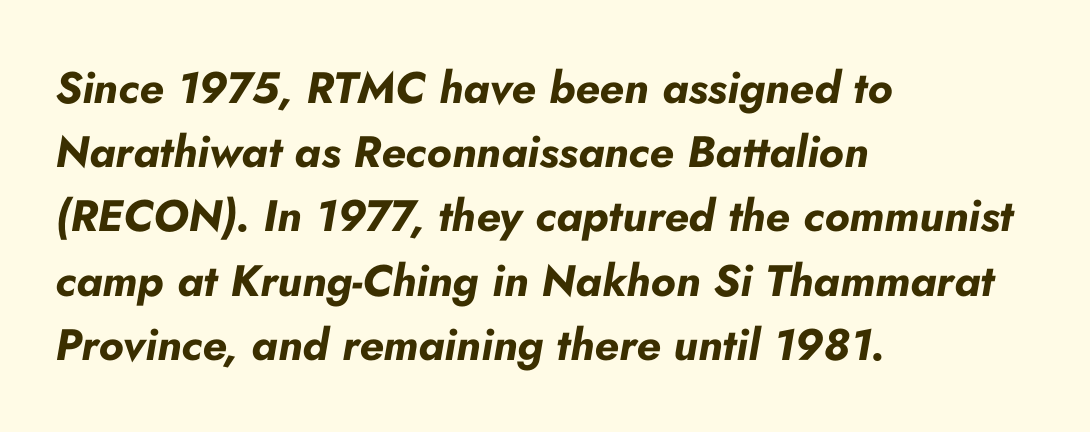
The image shows 44 px bold type, italic (leaning right); set left-aligned, normal line spacing (1.46x), normal letter spacing, not underlined; low stroke contrast and a small x-height.
